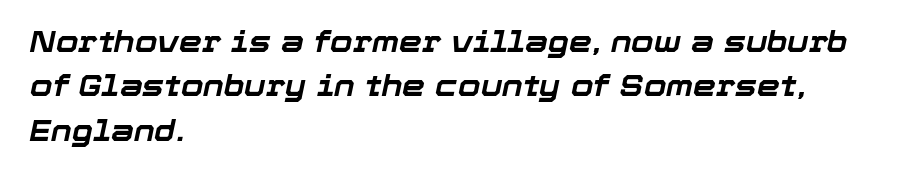
{"italic": "yes", "lean": "right", "slant_degrees": 12, "bold": "yes", "weight": "bold", "width": "normal", "stroke_contrast": "low", "x_height": "medium", "monospaced": "no", "underline": "no", "align": "left", "line_spacing": "normal", "line_spacing_ratio": 1.53, "letter_spacing": "normal", "letter_spacing_em": 0.0, "glyph_px": 29}
